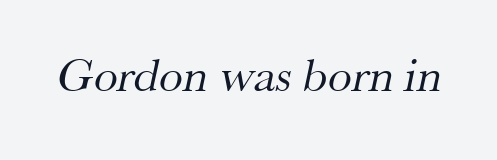
The letters sit at their default tracking, neither squeezed nor spread. Underline: absent. This is serif lettering, the kind often seen in printed books. These glyphs show unthickened strokes, regular width or finer.
